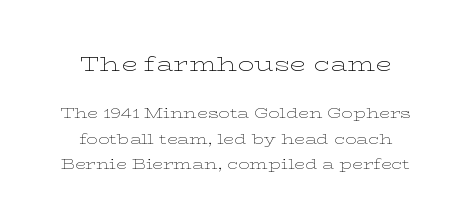
{"italic": "no", "bold": "no", "underline": "no", "align": "center", "line_spacing_ratio": 1.83, "letter_spacing": "normal", "letter_spacing_em": 0.0, "larger_block": "first", "size_ratio": 1.5, "glyph_px": 21}
